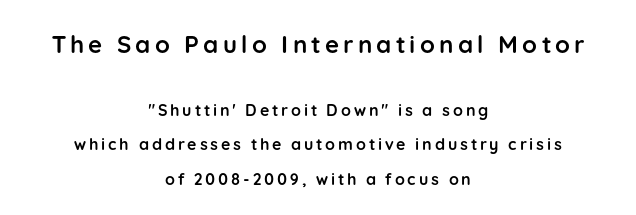
The initial chunk of copy outweighs the following chunk in type size. Notice how thick the strokes are: this is what a full bold looks like. The rag falls on both sides of this text block equally. Bare-footed words on every line.
